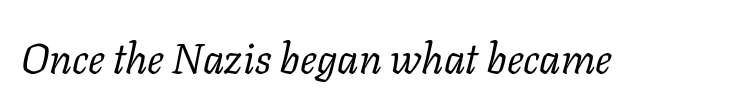
In terms of letterform style, serifs are clearly present. Character widths vary here, with narrow letters taking less room than wide ones. The tracking reads as untouched default to a designer's eye. The strip under each line holds only bare page.
